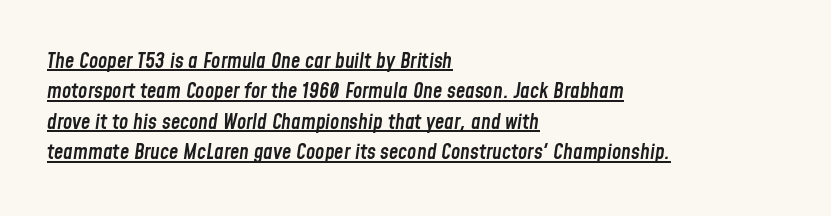
{"italic": "yes", "lean": "right", "slant_degrees": 8, "bold": "semi", "underline": "yes", "align": "left", "line_spacing": "normal", "line_spacing_ratio": 1.45, "letter_spacing": "normal", "letter_spacing_em": 0.0, "glyph_px": 21}
